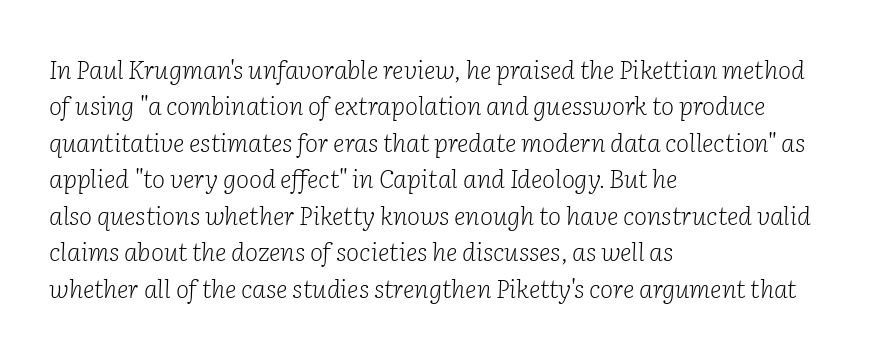
Q: Is the text bold? A: No.
Q: Is the text italic (slanted)? A: Yes, it leans right by about 2 degrees.
Q: Is the text underlined? A: No.
Q: How is the paragraph aligned? A: Left-aligned.
Q: Is the spacing between letters normal or unusually wide? A: Normal.
Q: Is the spacing between lines tight, normal or loose? A: Normal.
